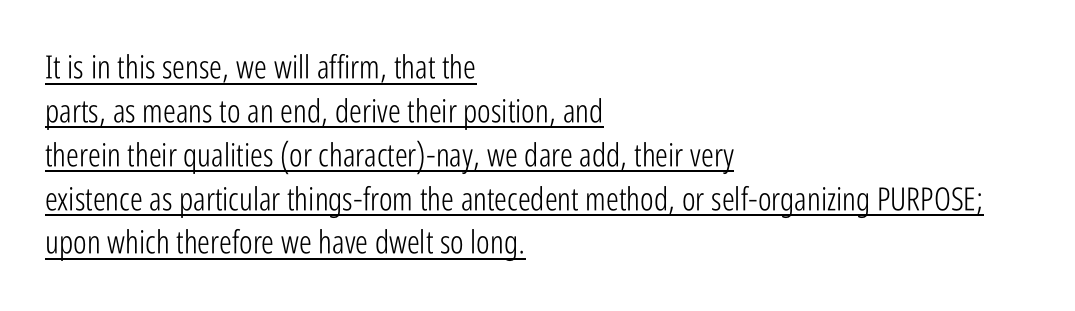
Q: Is the text bold? A: No.
Q: Is the text italic (slanted)? A: No, it is upright.
Q: Is the typeface a serif or a sans-serif typeface? A: Sans-serif.
Q: Is the text underlined? A: Yes.
Q: How is the paragraph aligned? A: Left-aligned.
Q: Is the spacing between letters normal or unusually wide? A: Normal.
Q: Is the spacing between lines tight, normal or loose? A: Normal.
Q: Width (condensed, normal, or wide)? A: Condensed.
Q: Stroke contrast? A: Low.
Q: x-height? A: Medium.
Q: Monospaced? A: No.
